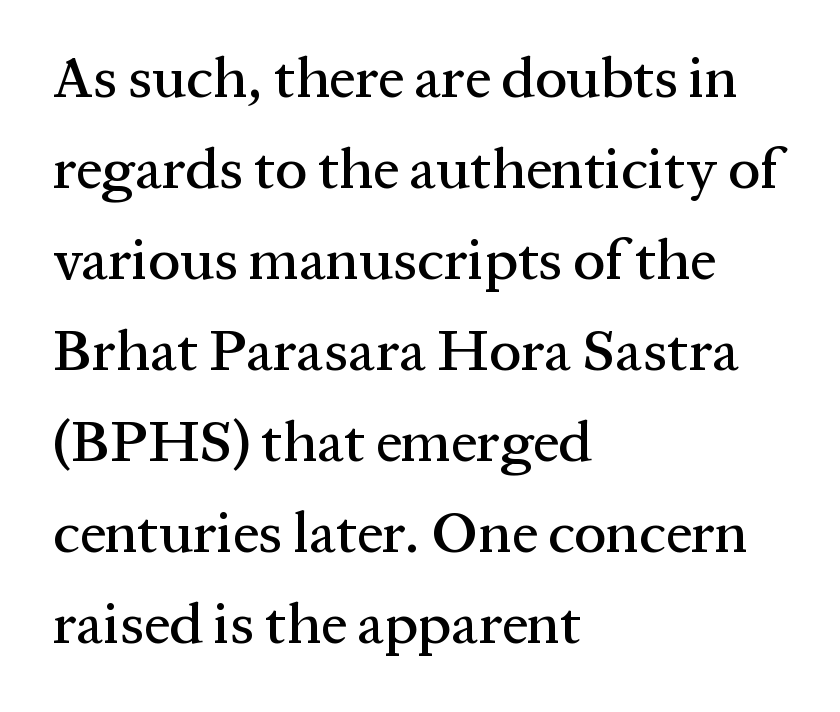
{"serif": "yes", "italic": "no", "width": "normal", "stroke_contrast": "medium", "x_height": "medium", "monospaced": "no", "underline": "no", "align": "left", "line_spacing": "normal", "line_spacing_ratio": 1.57, "letter_spacing": "normal", "letter_spacing_em": 0.0, "glyph_px": 58}
